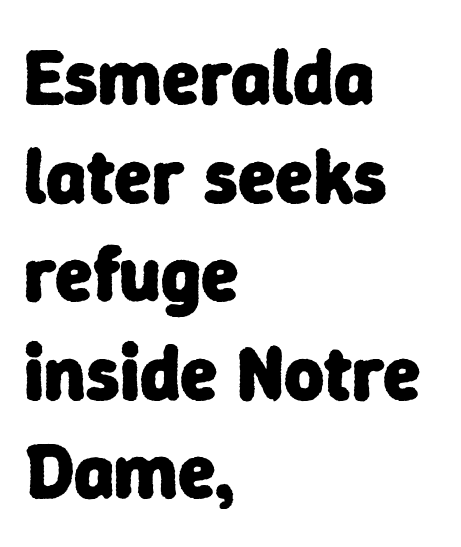
In terms of letterform style, serifs are entirely absent. Bold? Absolutely — the strokes are thick and heavy. Proportional: the letters do not fall into vertical columns. Layout note: lines flush left. This rendering leaves character spacing at its baseline value.
